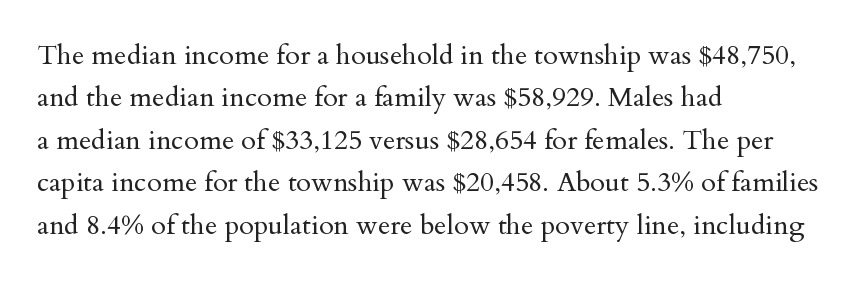
{"italic": "no", "bold": "no", "underline": "no", "align": "left", "line_spacing": "normal", "line_spacing_ratio": 1.57, "letter_spacing": "normal", "letter_spacing_em": 0.0, "glyph_px": 27}
